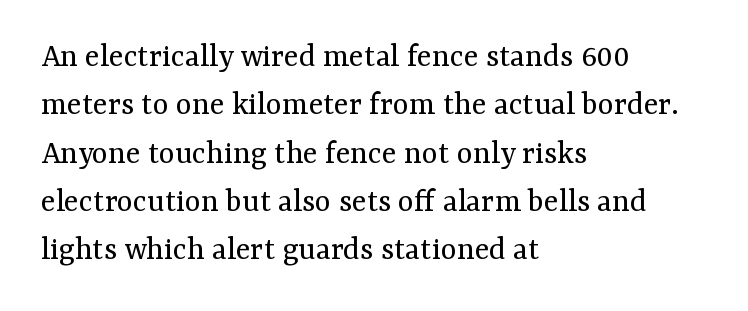
Q: Is the text bold? A: No.
Q: Is the text italic (slanted)? A: No, it is upright.
Q: Is the typeface a serif or a sans-serif typeface? A: Serif.
Q: Is the text underlined? A: No.
Q: How is the paragraph aligned? A: Left-aligned.
Q: Is the spacing between letters normal or unusually wide? A: Normal.
Q: Is the spacing between lines tight, normal or loose? A: Normal.
Q: Width (condensed, normal, or wide)? A: Normal.
Q: Stroke contrast? A: Medium.
Q: x-height? A: Medium.
Q: Monospaced? A: No.
